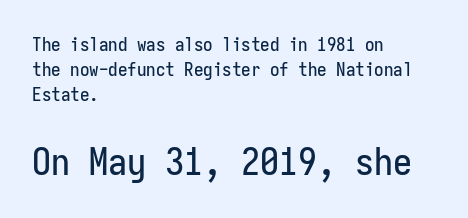
The image shows 38 px condensed sans-serif type, upright, monospaced; set left-aligned, normal line spacing (1.32x), normal letter spacing, not underlined; the second (bottom) block is 2.0x larger; low stroke contrast and a medium x-height.
